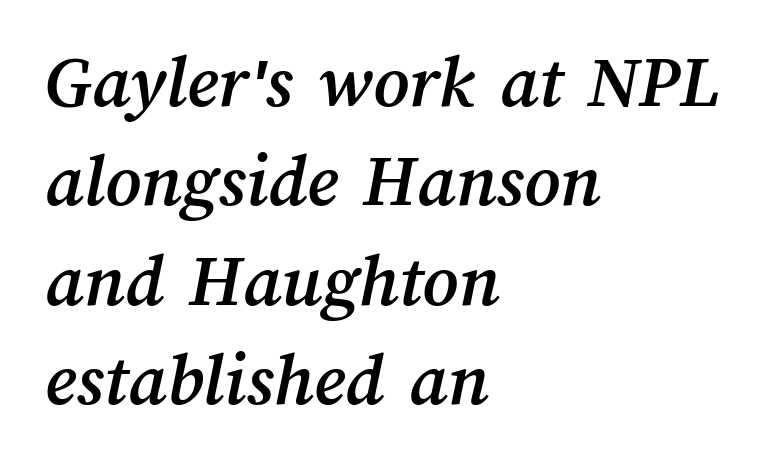
{"width": "normal", "stroke_contrast": "medium", "x_height": "medium", "monospaced": "no", "underline": "no", "align": "left", "line_spacing": "normal", "line_spacing_ratio": 1.29, "letter_spacing": "normal", "letter_spacing_em": 0.0, "glyph_px": 77}
